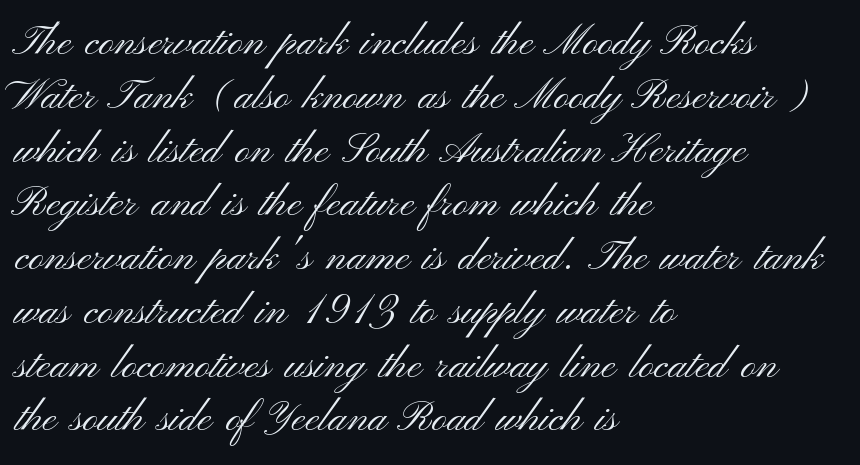
{"serif": "no", "bold": "no", "weight": "light", "width": "wide", "stroke_contrast": "medium", "x_height": "small", "monospaced": "no", "underline": "no", "align": "left", "line_spacing": "normal", "line_spacing_ratio": 1.28, "letter_spacing": "normal", "letter_spacing_em": 0.0, "glyph_px": 42}
